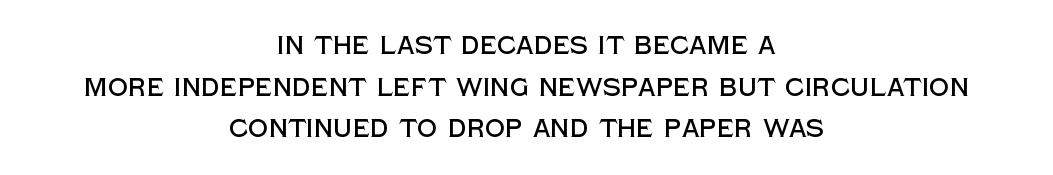
The image shows 25 px text type, upright; set centered, normal line spacing (1.67x), normal letter spacing, not underlined.
